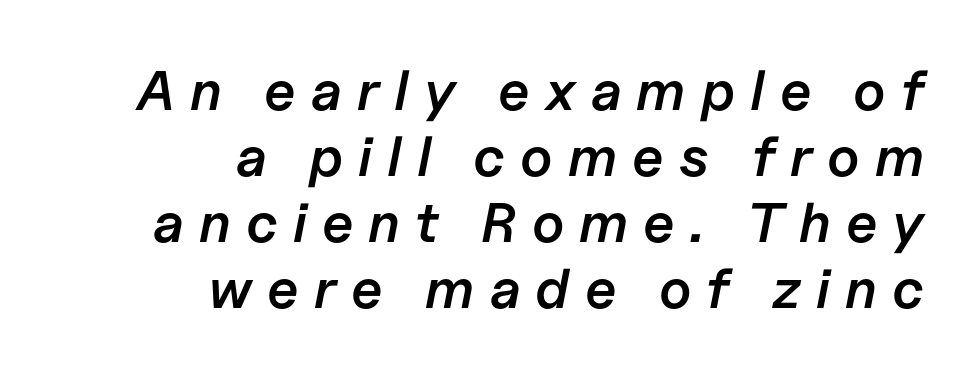
Q: Is the text bold? A: Semi-bold.
Q: Is the text italic (slanted)? A: Yes, it leans right by about 11 degrees.
Q: Is the text underlined? A: No.
Q: How is the paragraph aligned? A: Right-aligned.
Q: Is the spacing between letters normal or unusually wide? A: Unusually wide.
Q: Width (condensed, normal, or wide)? A: Normal.
Q: Stroke contrast? A: Low.
Q: x-height? A: Medium.
Q: Monospaced? A: No.
